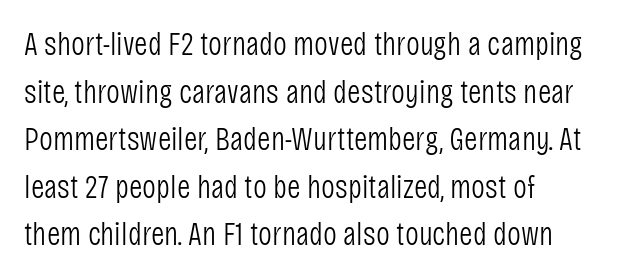
{"serif": "no", "italic": "no", "bold": "no", "weight": "light", "width": "condensed", "stroke_contrast": "low", "x_height": "large", "monospaced": "no", "underline": "no", "align": "left", "line_spacing": "normal", "line_spacing_ratio": 1.44, "letter_spacing": "normal", "letter_spacing_em": 0.0, "glyph_px": 33}
